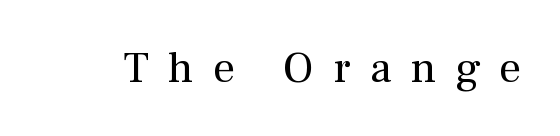
The image shows 44 px regular-weight serif type, upright; set unusually wide letter spacing (+0.43 em), not underlined; medium stroke contrast and a medium x-height.
